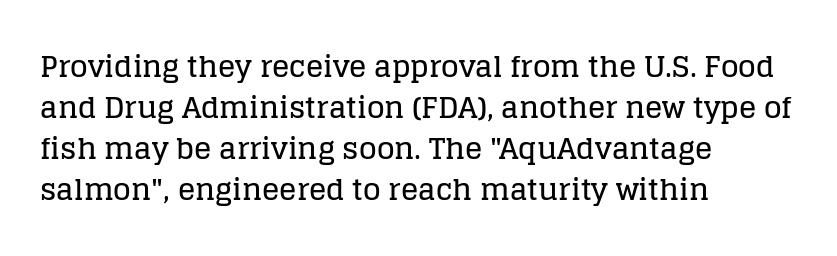
Q: Is the text italic (slanted)? A: No, it is upright.
Q: Is the typeface a serif or a sans-serif typeface? A: Serif.
Q: Is the text underlined? A: No.
Q: How is the paragraph aligned? A: Left-aligned.
Q: Is the spacing between letters normal or unusually wide? A: Normal.
Q: Is the spacing between lines tight, normal or loose? A: Normal.
Q: Width (condensed, normal, or wide)? A: Normal.
Q: Stroke contrast? A: Low.
Q: x-height? A: Large.
Q: Monospaced? A: No.
